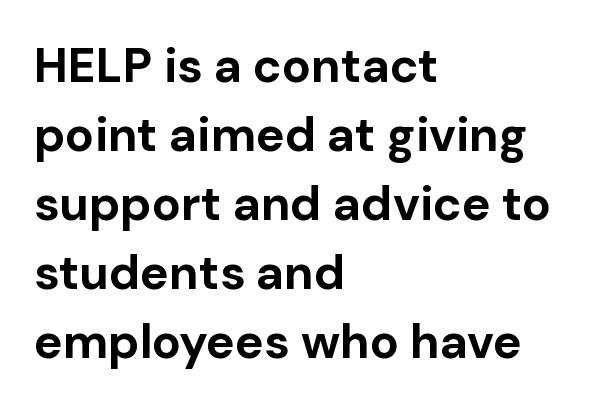
The image shows 48 px bold sans-serif type, upright; set left-aligned, normal line spacing (1.44x), normal letter spacing, not underlined; low stroke contrast and a medium x-height.
